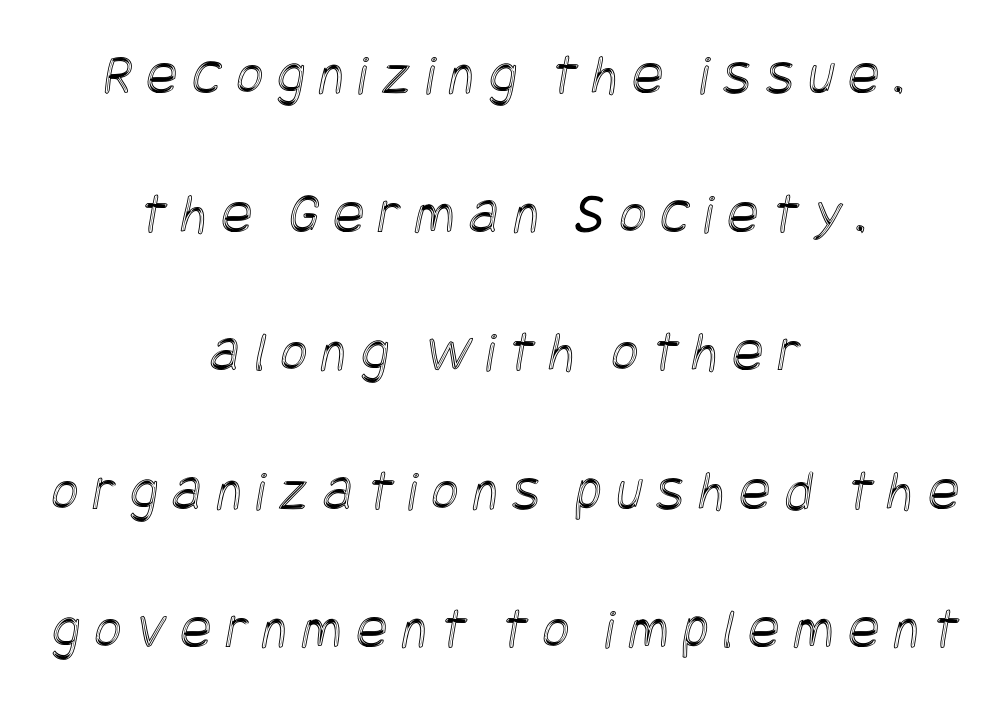
The image shows 58 px condensed type; set centered, loose line spacing (2.39x), unusually wide letter spacing (+0.25 em), not underlined; a large x-height.
